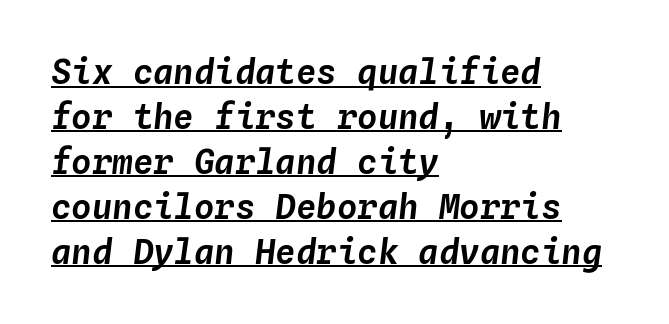
Q: Is the text italic (slanted)? A: Yes, it leans right by about 4 degrees.
Q: Is the text underlined? A: Yes.
Q: How is the paragraph aligned? A: Left-aligned.
Q: Is the spacing between letters normal or unusually wide? A: Normal.
Q: Is the spacing between lines tight, normal or loose? A: Normal.
Q: Width (condensed, normal, or wide)? A: Normal.
Q: Stroke contrast? A: Low.
Q: x-height? A: Medium.
Q: Monospaced? A: Yes.
